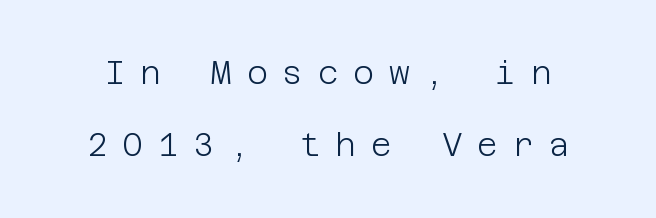
Font category for this specimen: sans-serif. The baseline area is clear. Summary of weight: not heavy and not bold. Caption: expanded tracking, letters set apart. This is roman type, the default non-slanted kind. Students, observe: this is what heavily led, spacious text looks like.
